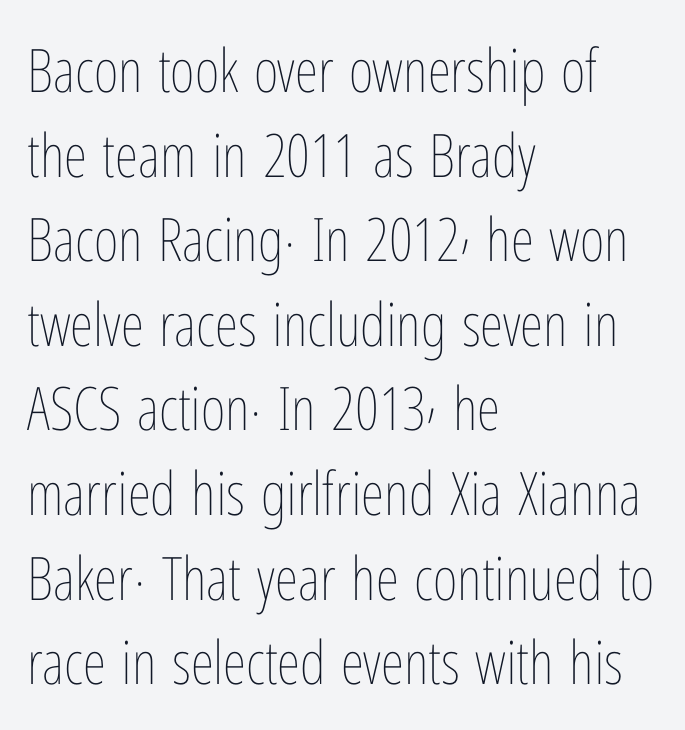
The space directly below the letters is spotless. The lines are quadded left. Vertical spacing — default. The letterforms sit at book weight or below. If you drew a line through each stem, it would be perfectly vertical.
